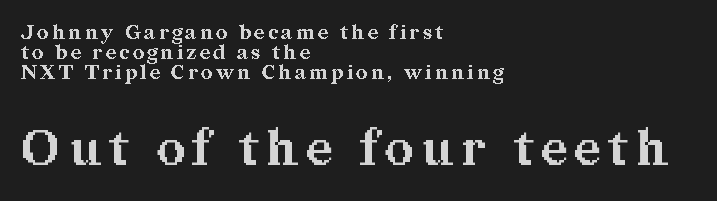
The image shows 49 px bold serif type, upright; set left-aligned, tight line spacing (0.99x), not underlined; the second (bottom) block is 2.45x larger; medium stroke contrast and a medium x-height.
